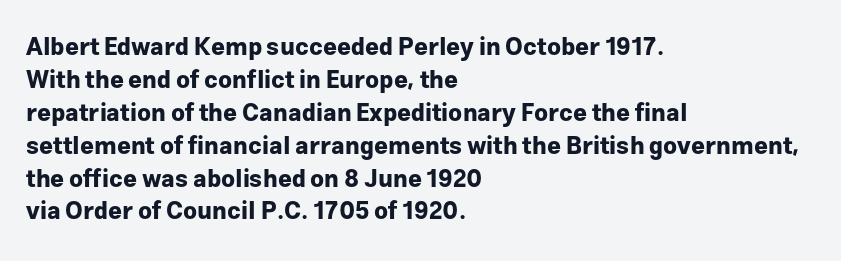
Q: Is the text bold? A: Yes.
Q: Is the text italic (slanted)? A: No, it is upright.
Q: Is the text underlined? A: No.
Q: How is the paragraph aligned? A: Left-aligned.
Q: Is the spacing between letters normal or unusually wide? A: Normal.
Q: Is the spacing between lines tight, normal or loose? A: Normal.
